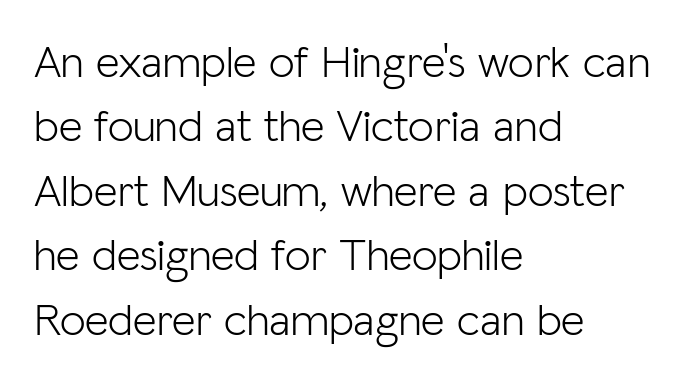
The image shows 46 px light sans-serif type, upright; set left-aligned, normal line spacing (1.4x), normal letter spacing, not underlined; low stroke contrast and a medium x-height.
